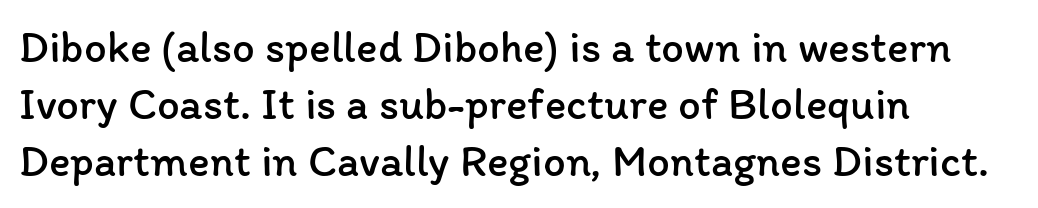
{"italic": "no", "bold": "no", "weight": "regular", "width": "normal", "stroke_contrast": "low", "x_height": "medium", "monospaced": "no", "underline": "no", "align": "left", "line_spacing": "normal", "line_spacing_ratio": 1.27, "letter_spacing": "normal", "letter_spacing_em": 0.0, "glyph_px": 45}
